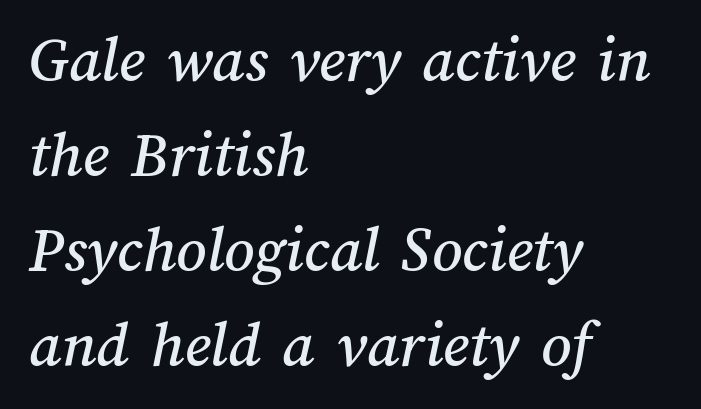
The foot of each line stays bare and open. What stands out about the letter spacing? Nothing — it is the standard amount. Whoever set this chose a conventional vertical rhythm. The rendering uses natural spacing where letterforms have individual widths.
